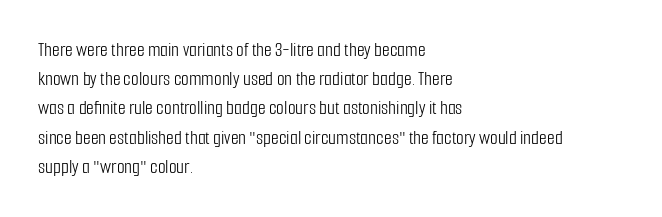
A normal amount of white space separates one row of letters from the next. The foot of each line stays bare and open. The ragged edge is on the right, which tells us the setting is flush left. This sample uses an upright cut, with every glyph sitting square on the baseline. No chunkiness to these letters — they're not bold. Does extra space separate the letters? No, they use regular spacing.
